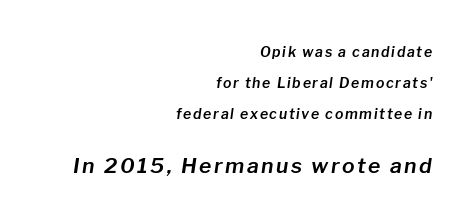
Look at the glyph heights: the lower group is clearly the bigger setting. Interline gaps are noticeably wide in this sample. Rule under the text: the space is simply empty. The face used here has a pronounced slope to its letters.
